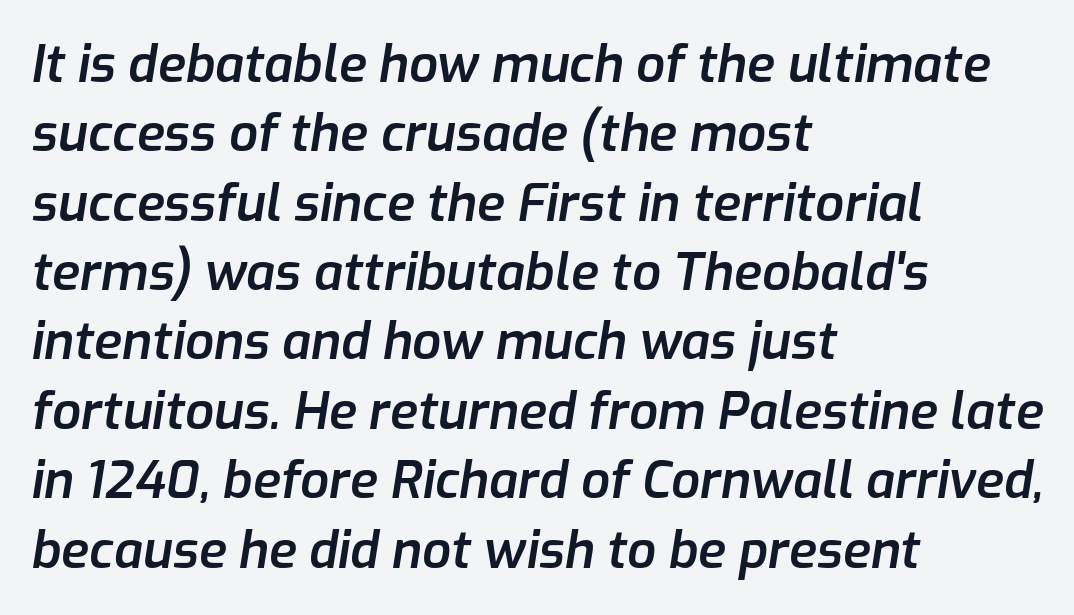
The image shows 51 px semibold type, italic (leaning right); set left-aligned, normal line spacing (1.36x), normal letter spacing, not underlined; low stroke contrast and a medium x-height.
